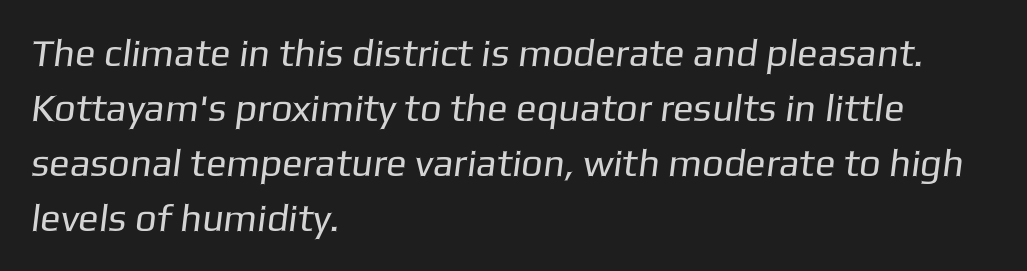
Q: Is the text bold? A: No.
Q: Is the typeface a serif or a sans-serif typeface? A: Sans-serif.
Q: Is the text underlined? A: No.
Q: How is the paragraph aligned? A: Left-aligned.
Q: Is the spacing between letters normal or unusually wide? A: Normal.
Q: Is the spacing between lines tight, normal or loose? A: Normal.
Q: Width (condensed, normal, or wide)? A: Normal.
Q: Stroke contrast? A: Low.
Q: x-height? A: Medium.
Q: Monospaced? A: No.
